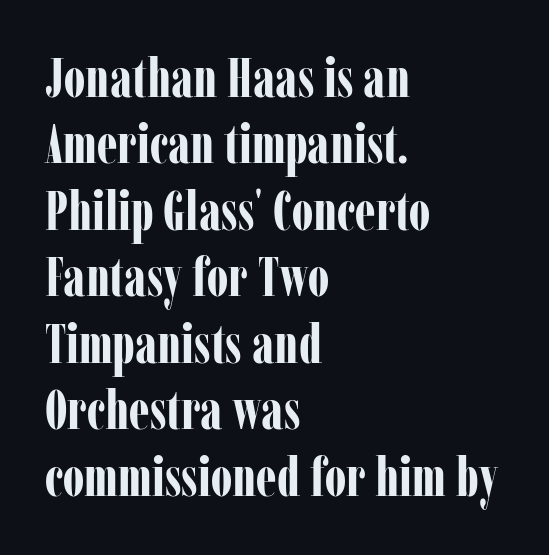
Q: Is the text bold? A: Yes.
Q: Is the text italic (slanted)? A: No, it is upright.
Q: Is the typeface a serif or a sans-serif typeface? A: Serif.
Q: Is the text underlined? A: No.
Q: How is the paragraph aligned? A: Left-aligned.
Q: Is the spacing between letters normal or unusually wide? A: Normal.
Q: Width (condensed, normal, or wide)? A: Condensed.
Q: Stroke contrast? A: Low.
Q: x-height? A: Medium.
Q: Monospaced? A: No.
